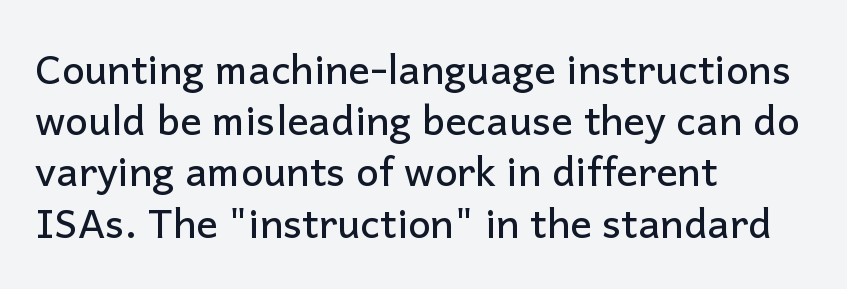
The image shows 40 px sans-serif type, upright; set left-aligned, normal line spacing (1.28x), normal letter spacing, not underlined; low stroke contrast and a medium x-height.
